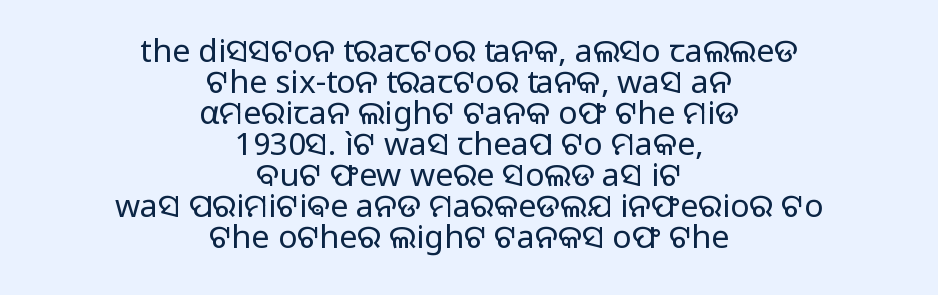
{"serif": "no", "italic": "no", "bold": "no", "weight": "regular", "width": "normal", "stroke_contrast": "low", "x_height": "medium", "monospaced": "no", "underline": "no", "align": "center", "line_spacing": "tight", "line_spacing_ratio": 0.97, "letter_spacing": "normal", "letter_spacing_em": 0.0, "glyph_px": 32}
